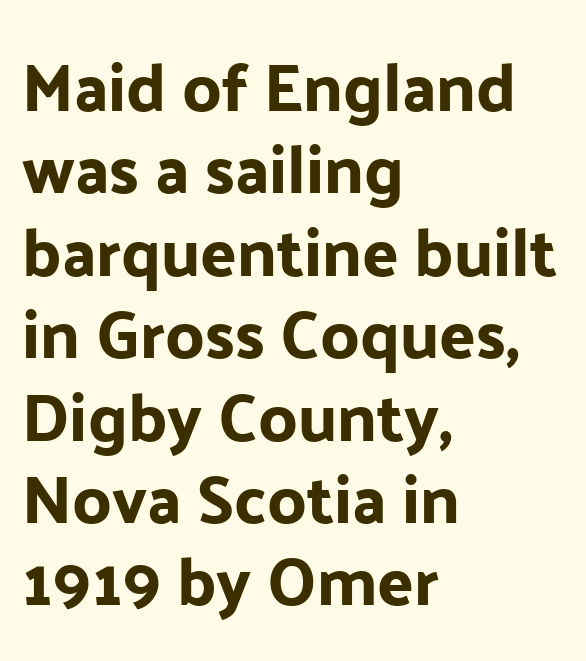
One-word summary of the alignment: left. Each letter's strokes conclude bluntly, with no projecting serifs. Note the varied advance widths — an 'i' is clearly narrower than an 'm'. If you drew a line through each stem, it would be perfectly vertical.
